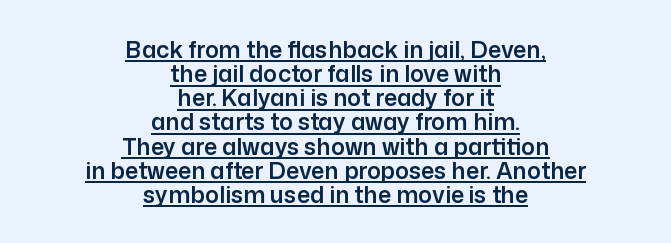
The image shows 23 px text type, upright; set centered, tight line spacing (1.05x), normal letter spacing, underlined.
